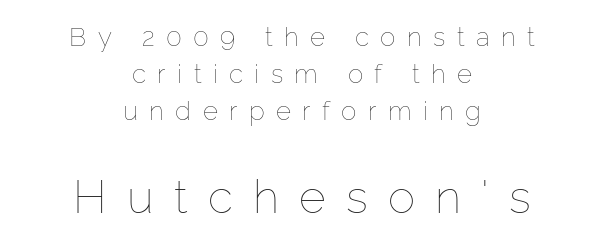
Q: Is the text bold? A: No.
Q: Is the text italic (slanted)? A: No, it is upright.
Q: Is the text underlined? A: No.
Q: How is the paragraph aligned? A: Centered.
Q: Is the spacing between letters normal or unusually wide? A: Unusually wide.
Q: Is the spacing between lines tight, normal or loose? A: Normal.
Q: Which block of text is set in a larger size, the first (top) or the second (bottom)? A: The second (bottom) one.
Q: Width (condensed, normal, or wide)? A: Normal.
Q: Stroke contrast? A: Low.
Q: x-height? A: Medium.
Q: Monospaced? A: No.
